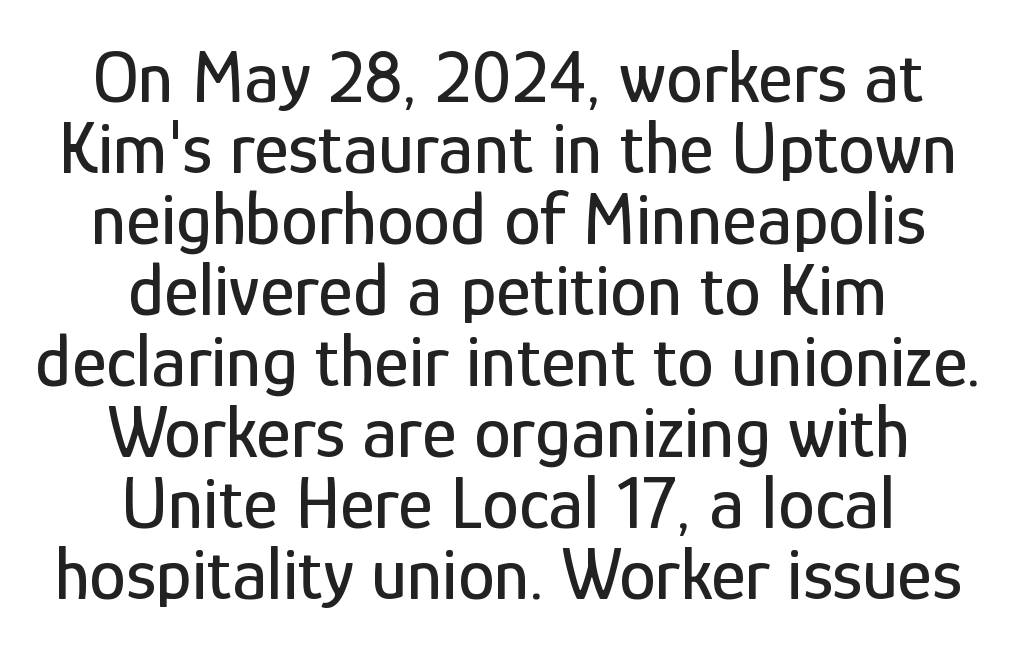
Q: Is the text italic (slanted)? A: No, it is upright.
Q: Is the typeface a serif or a sans-serif typeface? A: Sans-serif.
Q: Is the text underlined? A: No.
Q: How is the paragraph aligned? A: Centered.
Q: Is the spacing between letters normal or unusually wide? A: Normal.
Q: Is the spacing between lines tight, normal or loose? A: Tight.
Q: Width (condensed, normal, or wide)? A: Condensed.
Q: Stroke contrast? A: Low.
Q: x-height? A: Medium.
Q: Monospaced? A: No.
